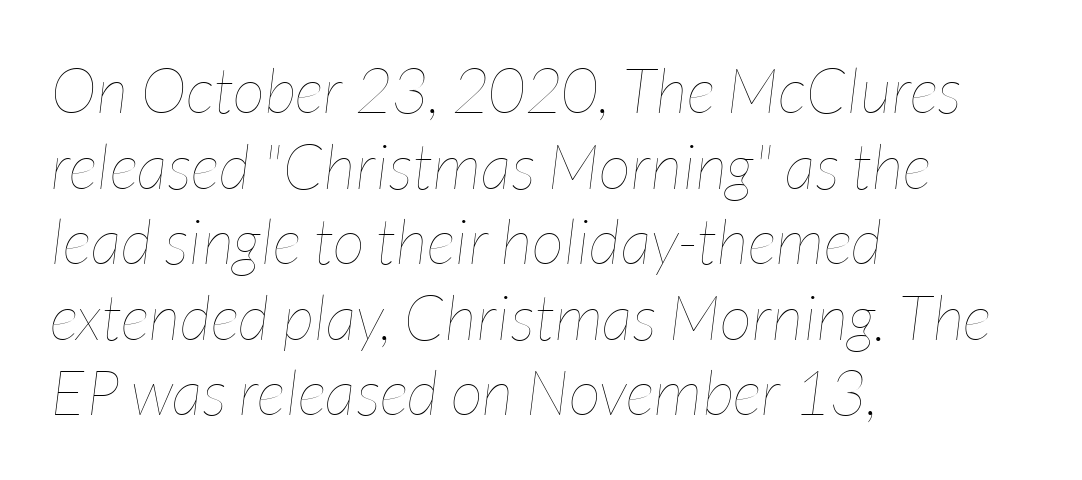
The image shows 63 px thin, condensed type, italic (leaning right); set left-aligned, line spacing 1.2x, normal letter spacing, not underlined; low stroke contrast and a medium x-height.
